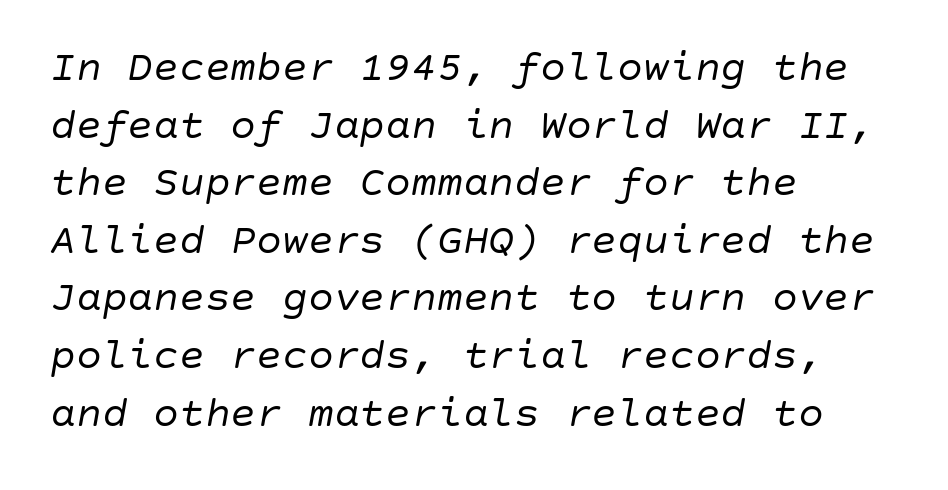
The image shows 43 px regular-weight type, italic (leaning right); set left-aligned, normal line spacing (1.34x), normal letter spacing, not underlined; low stroke contrast and a large x-height.
